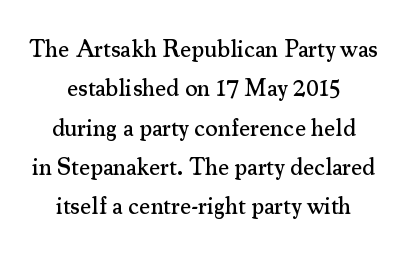
{"italic": "no", "underline": "no", "align": "center", "line_spacing": "normal", "line_spacing_ratio": 1.64, "letter_spacing": "normal", "letter_spacing_em": 0.0, "glyph_px": 24}
